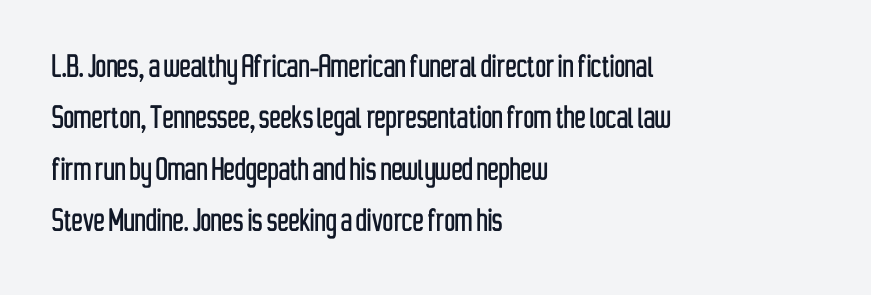
{"serif": "no", "italic": "no", "width": "condensed", "stroke_contrast": "low", "x_height": "medium", "monospaced": "no", "underline": "no", "align": "left", "line_spacing": "normal", "line_spacing_ratio": 1.39, "letter_spacing": "normal", "letter_spacing_em": 0.0, "glyph_px": 37}
